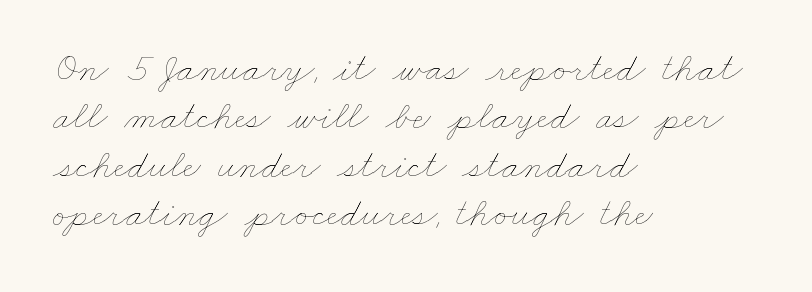
Q: Is the text bold? A: No.
Q: Is the text underlined? A: No.
Q: How is the paragraph aligned? A: Left-aligned.
Q: Is the spacing between letters normal or unusually wide? A: Normal.
Q: Width (condensed, normal, or wide)? A: Wide.
Q: Stroke contrast? A: Low.
Q: x-height? A: Small.
Q: Monospaced? A: No.
